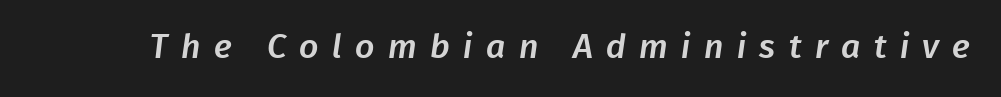
The image shows 34 px sans-serif type; set unusually wide letter spacing (+0.39 em), not underlined; low stroke contrast and a medium x-height.
